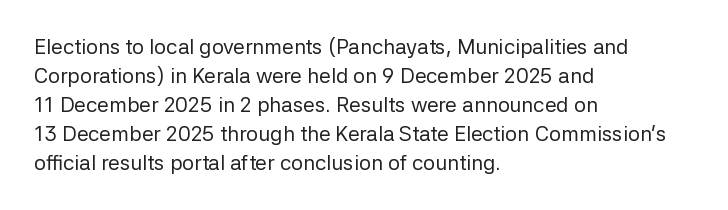
{"italic": "no", "bold": "no", "underline": "no", "align": "left", "line_spacing": "normal", "line_spacing_ratio": 1.38, "letter_spacing": "normal", "letter_spacing_em": 0.0, "glyph_px": 21}
